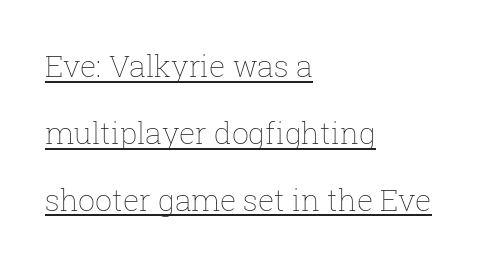
{"italic": "no", "bold": "no", "weight": "thin", "width": "normal", "stroke_contrast": "low", "x_height": "medium", "monospaced": "no", "underline": "yes", "align": "left", "line_spacing": "loose", "line_spacing_ratio": 2.23, "letter_spacing": "normal", "letter_spacing_em": 0.0, "glyph_px": 30}
